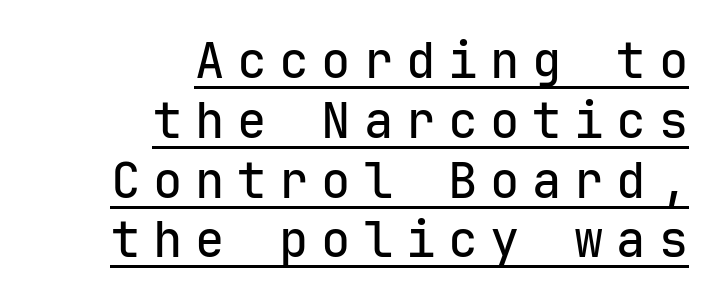
Notice how the passage keeps a crisp vertical edge on the right only. Caption: lettering with a line underneath. This rendering employs a face without finishing strokes, i.e., a sans-serif. Think of a typewriter: that constant character pitch is what you see here. The specimen reads as upright at a glance.
